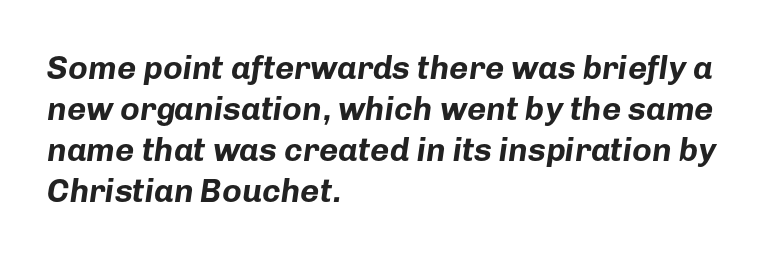
The string is rendered with underlining switched off. Varying glyph widths throughout — classic text-font behaviour. Visually the block forms a straight wall on the left and a jagged coastline on the right. Compared with typical body copy, the letter spacing here is the same.
